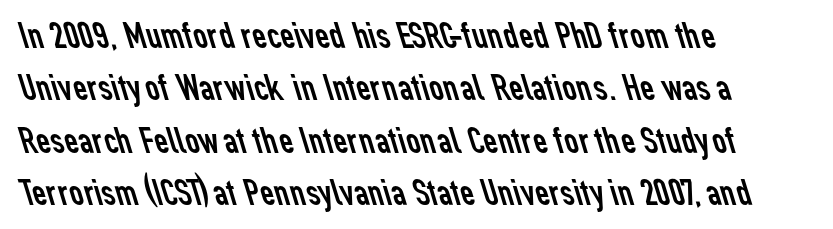
The passage shown is not bold in any degree. Nobody touched the tracking dial on this one. Leading matches the norm, producing a regular column. Font category for this specimen: sans-serif.
